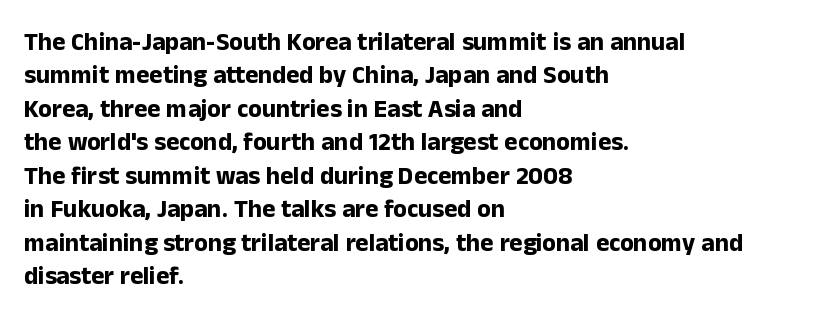
Notice how the passage keeps a crisp vertical edge on the left only. Ordinary non-slanted type is in use. This sample uses plain, unmodified letter spacing. Strong, thick strokes mark this as bold type. Normally led — the rows are evenly, conventionally spaced.
